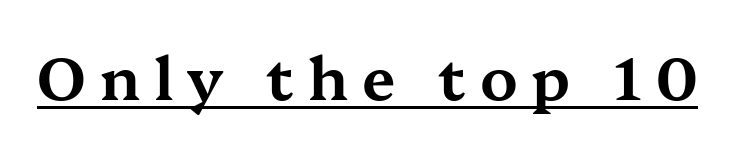
Q: Is the text italic (slanted)? A: No, it is upright.
Q: Is the typeface a serif or a sans-serif typeface? A: Serif.
Q: Is the text underlined? A: Yes.
Q: Is the spacing between letters normal or unusually wide? A: Unusually wide.
Q: Width (condensed, normal, or wide)? A: Wide.
Q: Stroke contrast? A: Medium.
Q: x-height? A: Medium.
Q: Monospaced? A: No.
